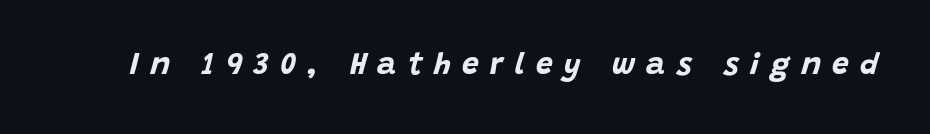
Q: Is the text bold? A: Yes.
Q: Is the text italic (slanted)? A: Yes, it leans right by about 15 degrees.
Q: Is the text underlined? A: No.
Q: Is the spacing between letters normal or unusually wide? A: Unusually wide.
Q: Width (condensed, normal, or wide)? A: Normal.
Q: Stroke contrast? A: Low.
Q: x-height? A: Large.
Q: Monospaced? A: No.
